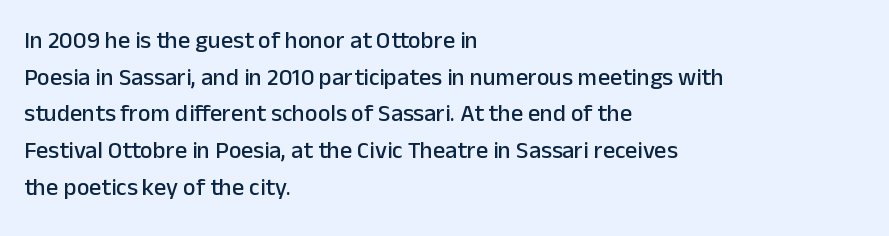
{"italic": "no", "underline": "no", "align": "left", "line_spacing": "normal", "line_spacing_ratio": 1.53, "letter_spacing": "normal", "letter_spacing_em": 0.0, "glyph_px": 24}
